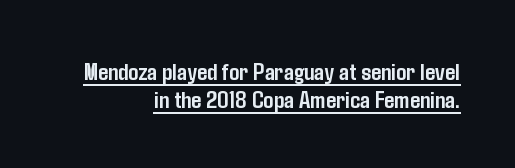
{"italic": "no", "bold": "yes", "underline": "yes", "align": "right", "line_spacing": "tight", "line_spacing_ratio": 1.12, "letter_spacing": "normal", "letter_spacing_em": 0.0, "glyph_px": 25}
